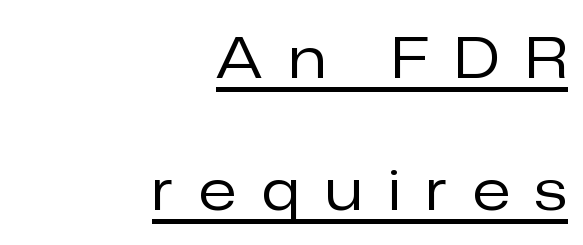
Unlike a traditional serif, this face leaves its strokes unadorned. The font sits on the lighter half of the weight spectrum, regular included. Honestly, the rows look like they've been pulled way apart. Decoration check: the copy is underlined.
